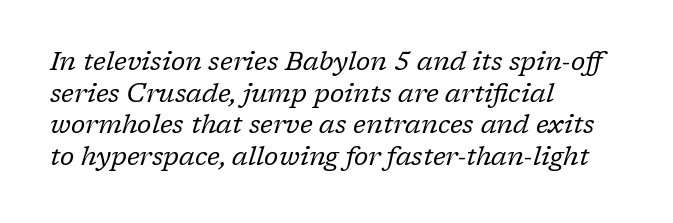
Inter-character spacing is left at the font's built-in metrics. Teacher's note: observe the even left margin — that is flush-left alignment. The words here are not underlined. Compared with ordinary roman type, these characters are visibly tilted. Each stroke keeps to a modest, everyday thickness or less.
